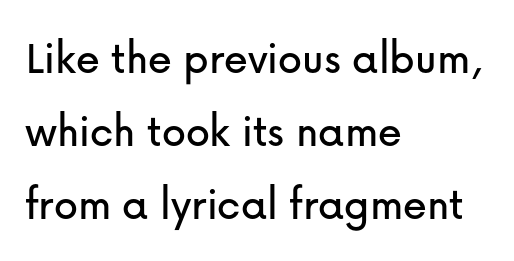
Q: Is the text italic (slanted)? A: No, it is upright.
Q: Is the typeface a serif or a sans-serif typeface? A: Sans-serif.
Q: Is the text underlined? A: No.
Q: How is the paragraph aligned? A: Left-aligned.
Q: Is the spacing between letters normal or unusually wide? A: Normal.
Q: Is the spacing between lines tight, normal or loose? A: Normal.
Q: Width (condensed, normal, or wide)? A: Normal.
Q: Stroke contrast? A: Low.
Q: x-height? A: Medium.
Q: Monospaced? A: No.
